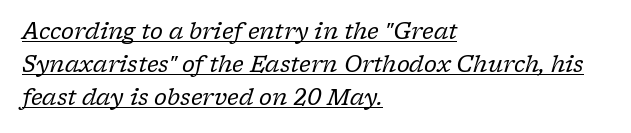
Normally led — the rows are evenly, conventionally spaced. Characters follow at the spacing the type designer built in. The words here are underlined. The typography opts for an oblique posture over an upright one.
